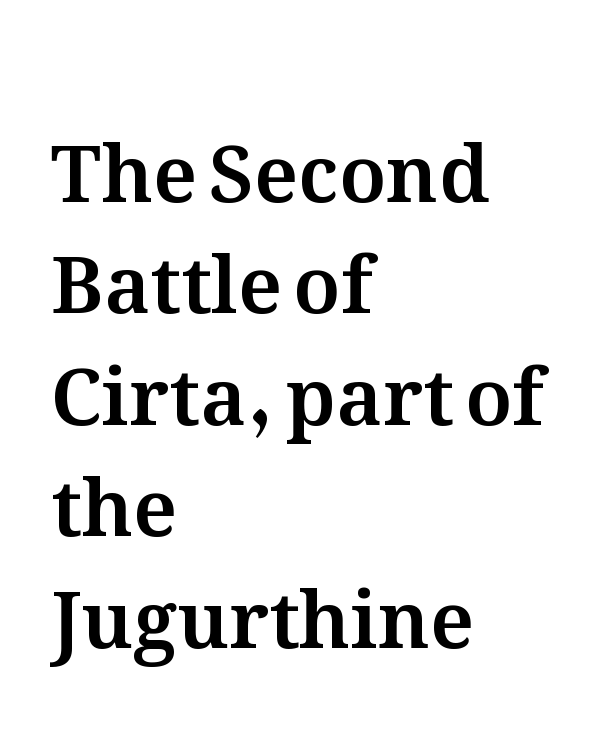
Clear beneath every line of the passage. The typography opts for an upright posture over an oblique one. The paragraph has a hard left edge and a soft right edge. How are the letters spaced? Ordinarily, with no added tracking. The rendering uses natural spacing where letterforms have individual widths.
